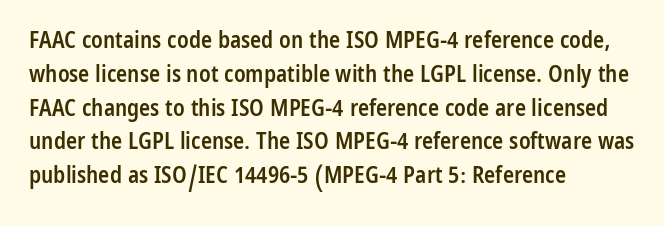
Upright lettering throughout. Reading down the block, your eye returns to a fixed left position each line. Strokes here are thickened, but only to semibold level. Evenly set lines give the paragraph a standard silhouette. Standard letterfit; no display-style spreading of the glyphs. Clear beneath every line of the passage.
